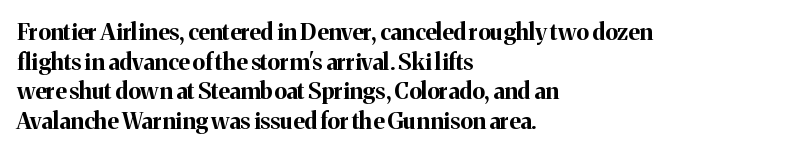
{"italic": "no", "bold": "yes", "underline": "no", "align": "left", "line_spacing": "normal", "line_spacing_ratio": 1.29, "letter_spacing": "normal", "letter_spacing_em": 0.0, "glyph_px": 23}
